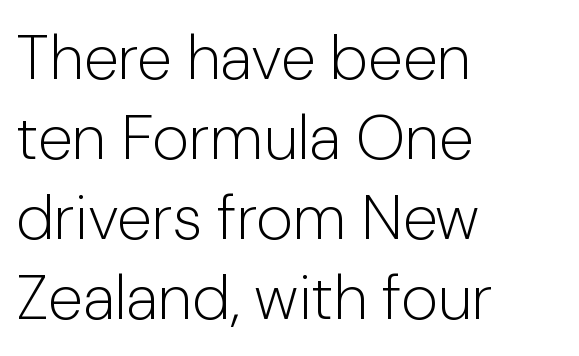
The image shows 63 px light sans-serif type, upright; set left-aligned, normal line spacing (1.27x), normal letter spacing, not underlined; low stroke contrast and a medium x-height.
